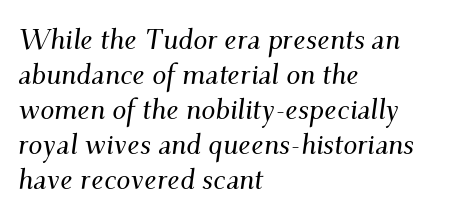
{"serif": "yes", "italic": "yes", "lean": "right", "slant_degrees": 9, "width": "normal", "stroke_contrast": "medium", "x_height": "small", "monospaced": "no", "underline": "no", "align": "left", "line_spacing": "normal", "line_spacing_ratio": 1.25, "letter_spacing": "normal", "letter_spacing_em": 0.0, "glyph_px": 28}
